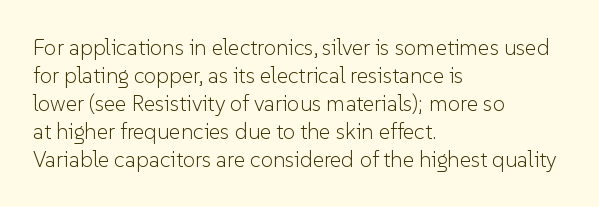
Q: Is the text bold? A: No.
Q: Is the text italic (slanted)? A: No, it is upright.
Q: Is the text underlined? A: No.
Q: How is the paragraph aligned? A: Left-aligned.
Q: Is the spacing between letters normal or unusually wide? A: Normal.
Q: Is the spacing between lines tight, normal or loose? A: Normal.
